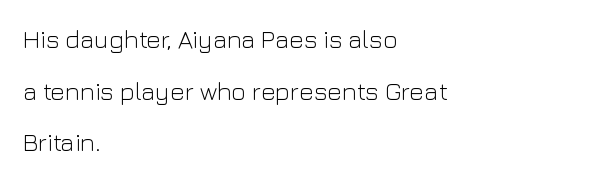
The face looks like a standard text weight, possibly lighter. This sample uses plain, unmodified letter spacing. Nope, not italic — everything's standing straight. Rule under the text: the space is simply empty.
